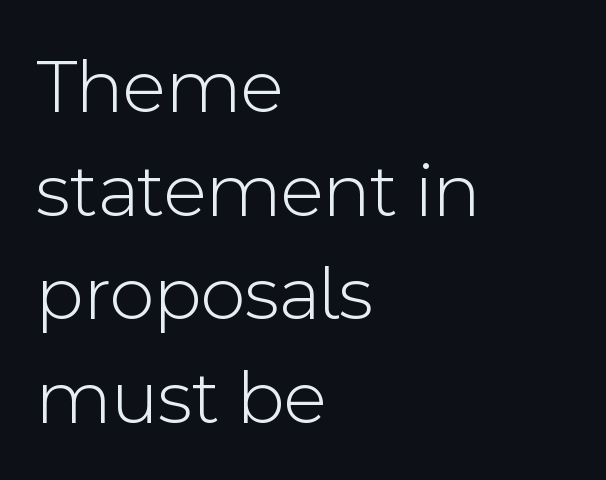
{"serif": "no", "italic": "no", "bold": "no", "weight": "light", "width": "normal", "x_height": "medium", "monospaced": "no", "underline": "no", "align": "left", "line_spacing": "normal", "line_spacing_ratio": 1.33, "letter_spacing": "normal", "letter_spacing_em": 0.0, "glyph_px": 78}
